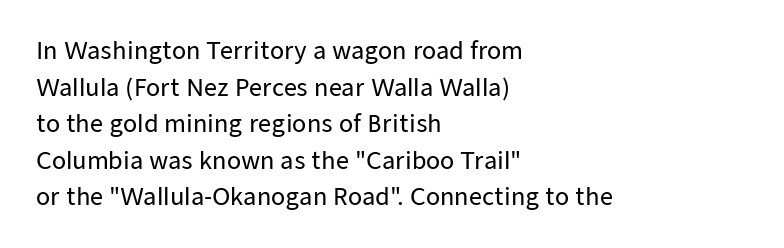
Q: Is the text italic (slanted)? A: No, it is upright.
Q: Is the text underlined? A: No.
Q: How is the paragraph aligned? A: Left-aligned.
Q: Is the spacing between letters normal or unusually wide? A: Normal.
Q: Is the spacing between lines tight, normal or loose? A: Normal.
